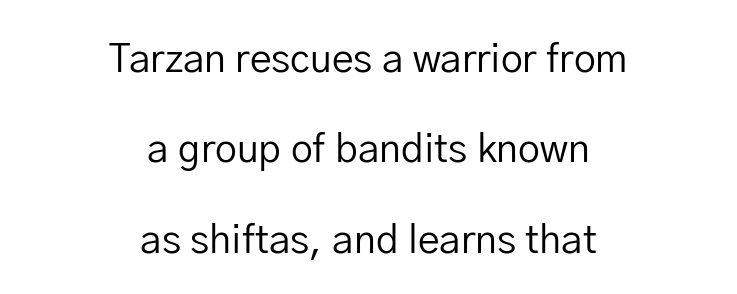
Has an underline been added? It has not. These lines are rendered in a variable-pitch font. The leading is generous, giving the passage an open texture. The letters carry no serifs — their stems end cleanly without finishing strokes.
